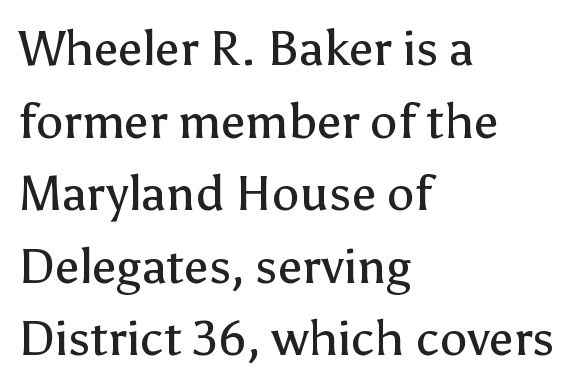
The image shows 49 px regular-weight sans-serif type, upright; set left-aligned, normal line spacing (1.48x), normal letter spacing, not underlined; low stroke contrast and a medium x-height.
